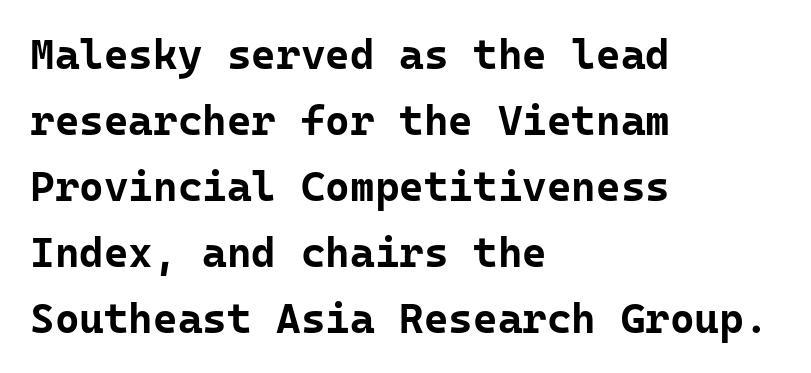
{"serif": "no", "italic": "no", "bold": "yes", "weight": "bold", "width": "normal", "stroke_contrast": "low", "x_height": "medium", "monospaced": "yes", "underline": "no", "align": "left", "line_spacing": "normal", "line_spacing_ratio": 1.57, "letter_spacing": "normal", "letter_spacing_em": 0.0, "glyph_px": 42}
